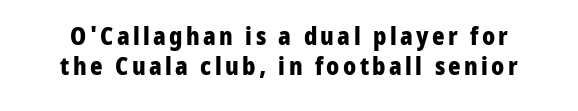
The image shows 24 px bold type, upright; set normal line spacing (1.25x), not underlined.
